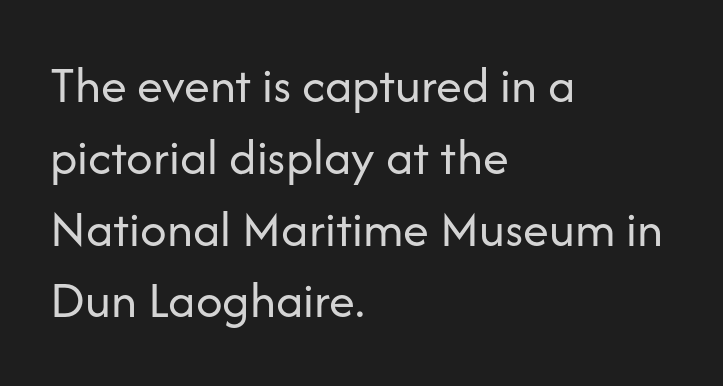
Q: Is the text bold? A: No.
Q: Is the text italic (slanted)? A: No, it is upright.
Q: Is the typeface a serif or a sans-serif typeface? A: Sans-serif.
Q: Is the text underlined? A: No.
Q: How is the paragraph aligned? A: Left-aligned.
Q: Is the spacing between letters normal or unusually wide? A: Normal.
Q: Is the spacing between lines tight, normal or loose? A: Normal.
Q: Width (condensed, normal, or wide)? A: Normal.
Q: Stroke contrast? A: Low.
Q: x-height? A: Medium.
Q: Monospaced? A: No.
